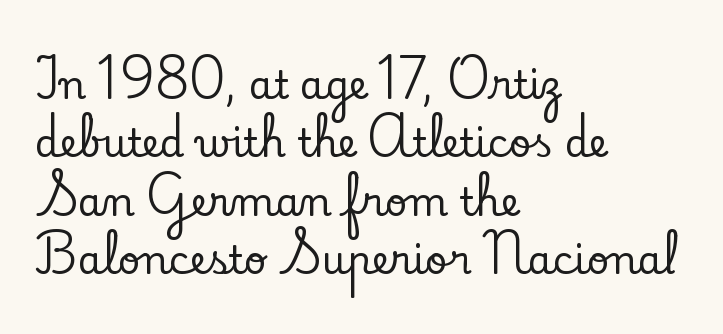
The image shows 39 px serif type, upright; set left-aligned, normal line spacing (1.5x), normal letter spacing, not underlined; low stroke contrast and a small x-height.
